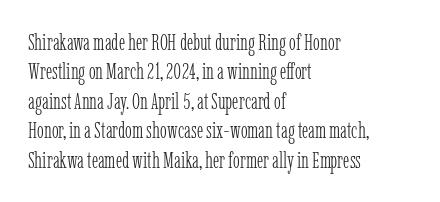
Q: Is the text bold? A: No.
Q: Is the text italic (slanted)? A: No, it is upright.
Q: Is the text underlined? A: No.
Q: How is the paragraph aligned? A: Left-aligned.
Q: Is the spacing between letters normal or unusually wide? A: Normal.
Q: Is the spacing between lines tight, normal or loose? A: Normal.
